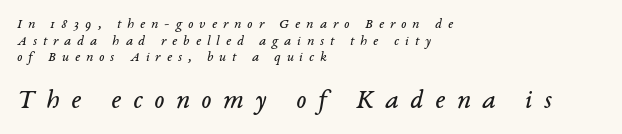
Compared with a centered layout, this one pins lines to the left instead. The strokes carry an ordinary text weight at most. Notice how the stems are inclined rather than vertical — that's the hallmark of italics. The gap between lines stays unmarked. Glyph-to-glyph distance is far greater than everyday printed text. The more generous point size was reserved for the lower chunk.
